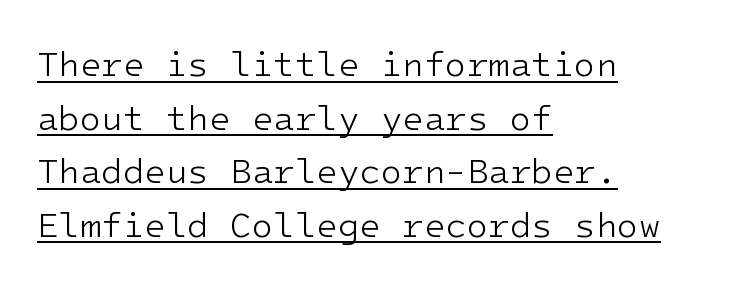
Check where the strokes stop: nothing finishes them off — pure sans. Is the stroke heavy? The answer is a plain regular-or-lighter. The compositor pushed each line to the left boundary. What's the leading like? Ordinary, nothing unusual. The horizontal fit of the characters is conventional and even. Characters remain perfectly vertical along every line.
